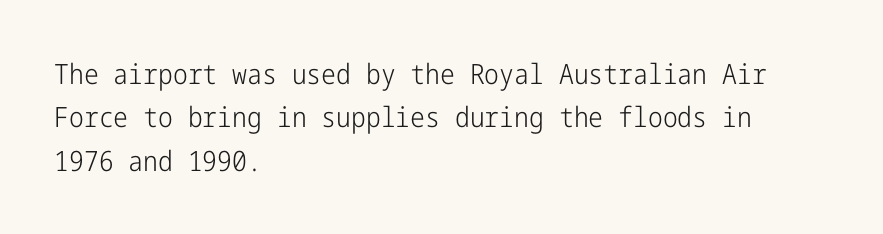
The image shows 28 px light, condensed sans-serif type, upright; set left-aligned, normal line spacing (1.55x), normal letter spacing, not underlined; low stroke contrast and a medium x-height.
